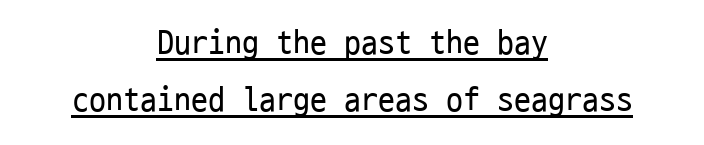
The image shows 34 px regular-weight, condensed sans-serif type, upright, monospaced; set centered, normal line spacing (1.69x), normal letter spacing, underlined; low stroke contrast and a medium x-height.
